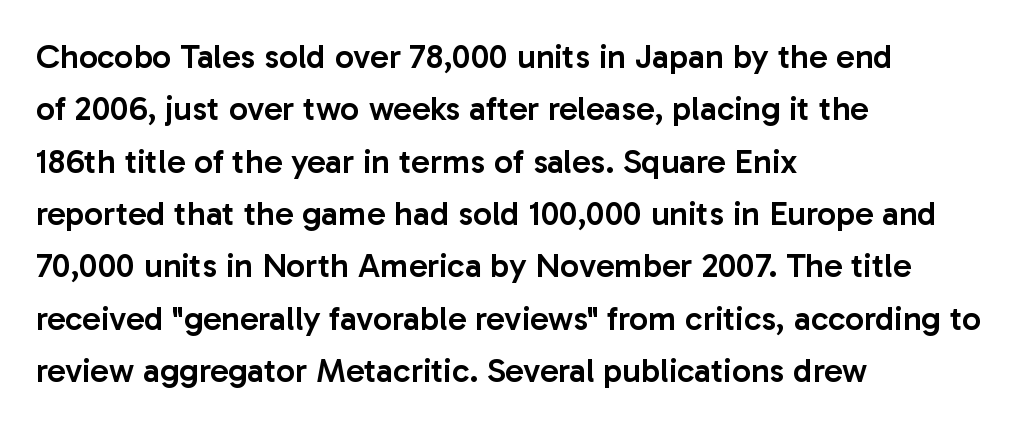
Tracking value appears to be zero — textbook default spacing. Descenders are the only things crossing below the line. Horizontally, the lines are justified to the leading edge only. The rows are spaced the way most documents space them. Moderately thickened strokes mark this as semibold type. This sample uses a sans-serif face.
